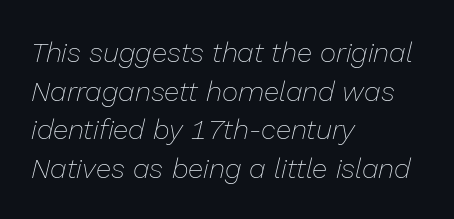
The image shows 28 px thin type, italic (leaning right); set left-aligned, normal line spacing (1.38x), normal letter spacing, not underlined; low stroke contrast and a medium x-height.
